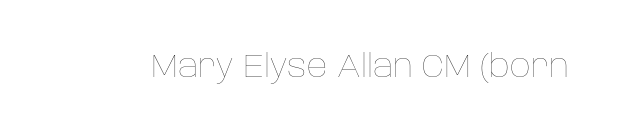
Q: Is the text bold? A: No.
Q: Is the text italic (slanted)? A: No, it is upright.
Q: Is the text underlined? A: No.
Q: Is the spacing between letters normal or unusually wide? A: Normal.
Q: Width (condensed, normal, or wide)? A: Normal.
Q: Stroke contrast? A: Low.
Q: x-height? A: Large.
Q: Monospaced? A: No.
